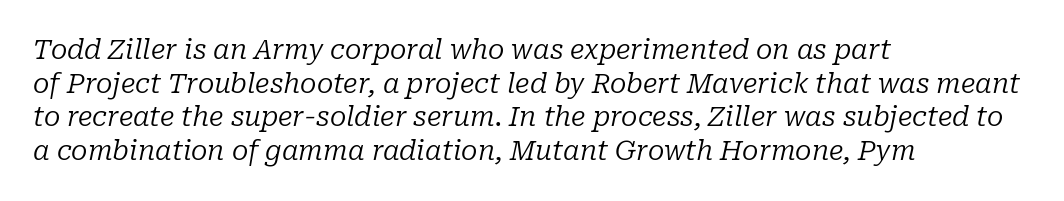
Tall strokes in this sample are angled rather than plumb. Nothing heavy about these letters — not bold at all. Tracking here is standard; glyphs follow each other at the usual distance. Each line starts at the same left margin while the right side varies. Evenly set lines give the paragraph a standard silhouette.
